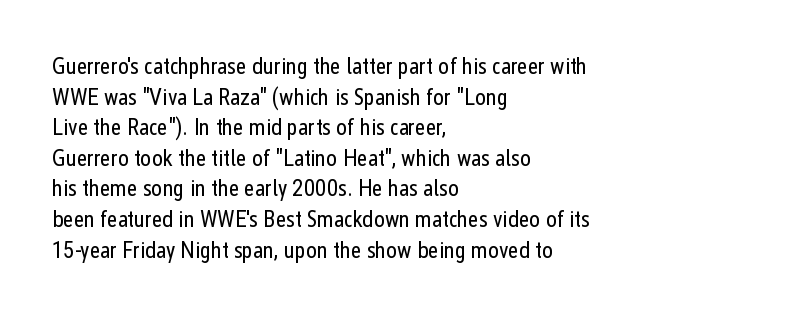
Vertical spacing — default. The text block is weighted toward the left margin, trailing off unevenly rightward. The baseline area is clear. These lines keep a tight, regular rhythm from letter to letter. No extra ink here — the face is not bold.
